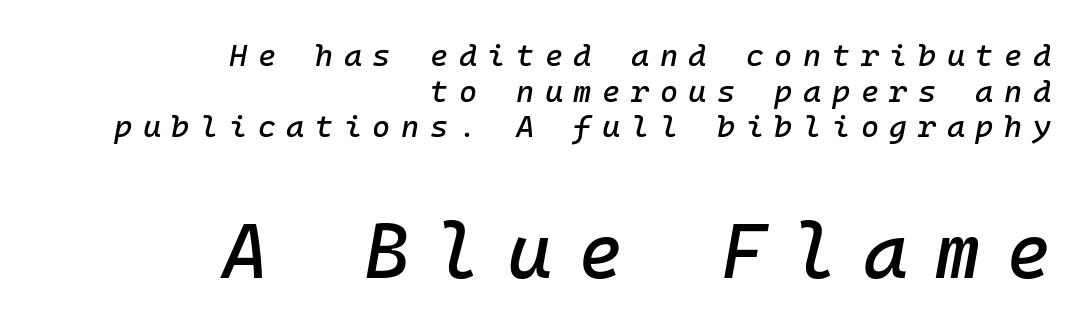
Q: Is the text italic (slanted)? A: Yes, it leans right by about 10 degrees.
Q: Is the text underlined? A: No.
Q: How is the paragraph aligned? A: Right-aligned.
Q: Is the spacing between letters normal or unusually wide? A: Unusually wide.
Q: Is the spacing between lines tight, normal or loose? A: Tight.
Q: Which block of text is set in a larger size, the first (top) or the second (bottom)? A: The second (bottom) one.
Q: Width (condensed, normal, or wide)? A: Normal.
Q: Stroke contrast? A: Low.
Q: x-height? A: Medium.
Q: Monospaced? A: Yes.
